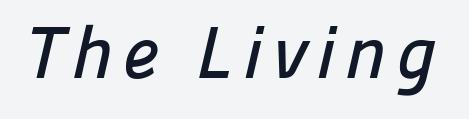
The image shows 74 px sans-serif type; set not underlined; low stroke contrast and a medium x-height.
